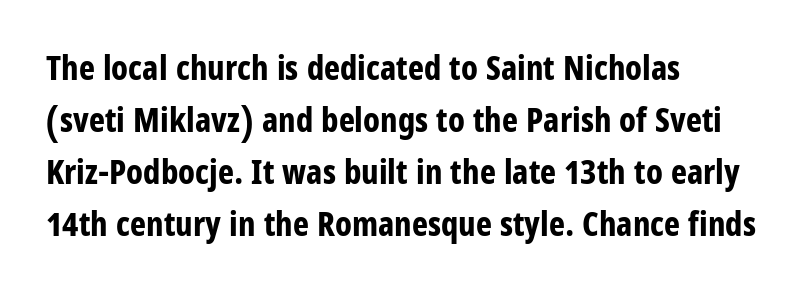
This sample uses a sans-serif face. Tracking here is standard; glyphs follow each other at the usual distance. Regular leading. The rendering uses a bold face; every stroke is thick and dark. A roman cut, with each character standing at attention.
